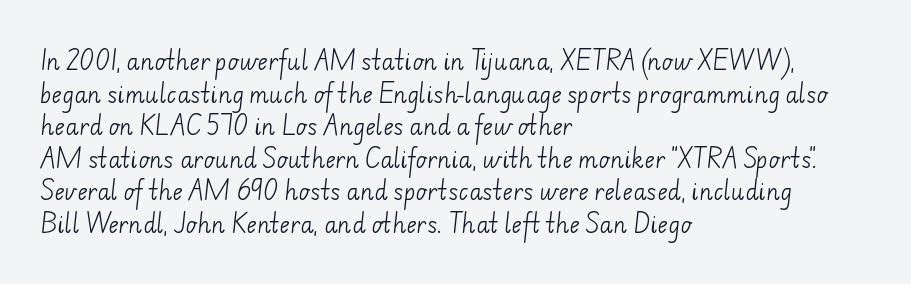
Q: Is the text bold? A: No.
Q: Is the text underlined? A: No.
Q: How is the paragraph aligned? A: Left-aligned.
Q: Is the spacing between letters normal or unusually wide? A: Normal.
Q: Is the spacing between lines tight, normal or loose? A: Normal.
